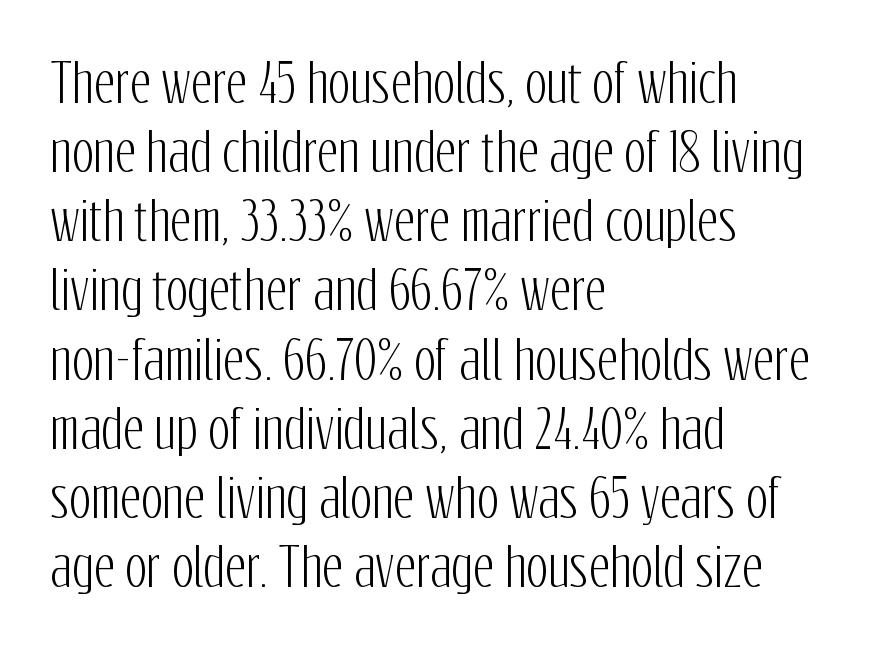
The image shows 52 px condensed sans-serif type, upright; set left-aligned, normal line spacing (1.33x), normal letter spacing, not underlined; low stroke contrast and a medium x-height.
